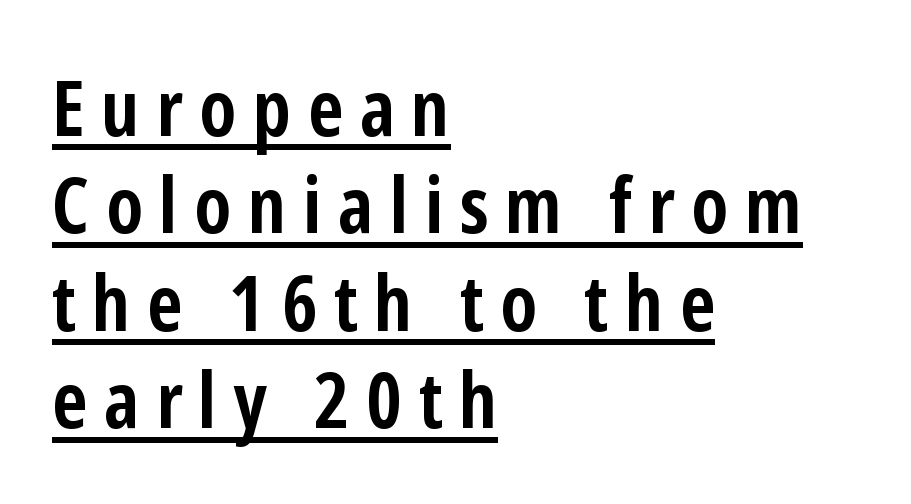
Q: Is the text bold? A: Yes.
Q: Is the text italic (slanted)? A: No, it is upright.
Q: Is the typeface a serif or a sans-serif typeface? A: Sans-serif.
Q: Is the text underlined? A: Yes.
Q: How is the paragraph aligned? A: Left-aligned.
Q: Is the spacing between letters normal or unusually wide? A: Unusually wide.
Q: Is the spacing between lines tight, normal or loose? A: Normal.
Q: Width (condensed, normal, or wide)? A: Condensed.
Q: Stroke contrast? A: Low.
Q: x-height? A: Medium.
Q: Monospaced? A: No.
